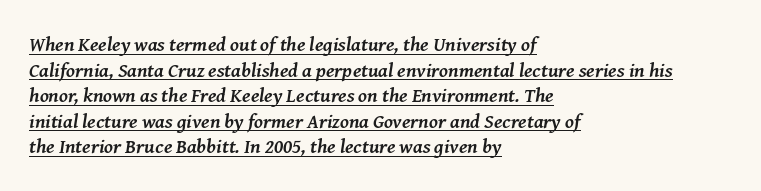
The image shows 20 px bold type, italic (leaning right); set left-aligned, normal line spacing (1.28x), normal letter spacing, underlined.
